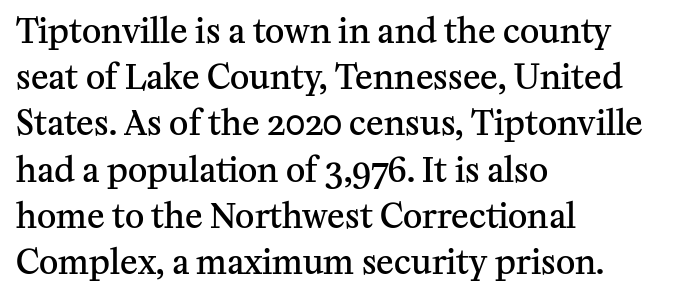
The image shows 33 px semibold serif type, upright; set left-aligned, normal line spacing (1.4x), normal letter spacing, not underlined; medium stroke contrast and a medium x-height.
